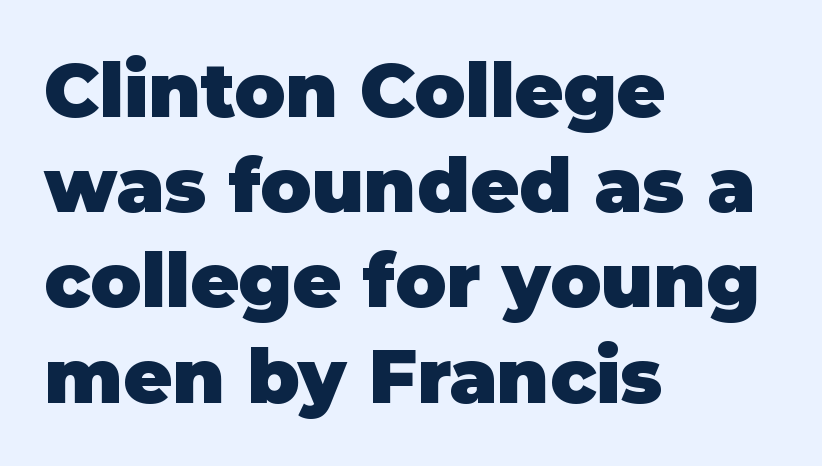
These lines sit exactly where default settings would place them. The rendering anchors every line to the left-hand side. Notice how thick the strokes are: this is what a full bold looks like. The letters sit at their default tracking, neither squeezed nor spread.
